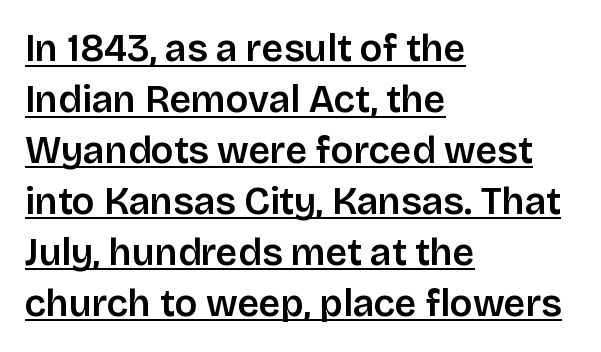
The image shows 38 px semibold sans-serif type, upright; set left-aligned, normal line spacing (1.34x), normal letter spacing, underlined; low stroke contrast and a large x-height.
